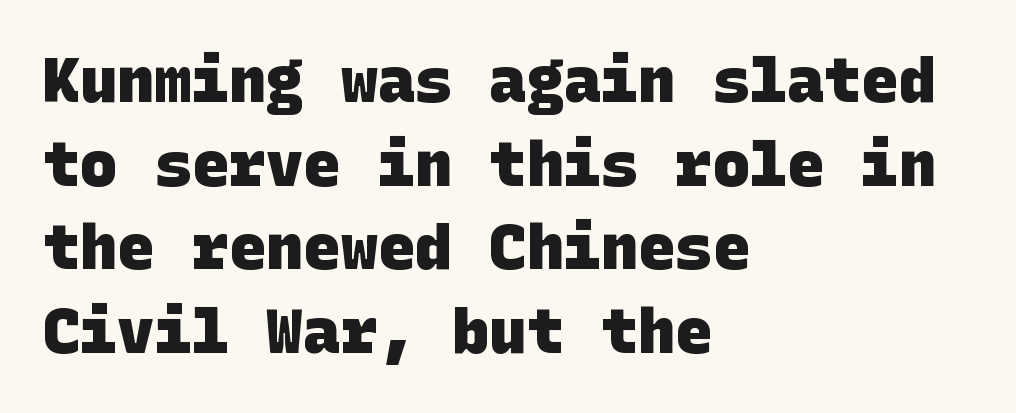
{"serif": "no", "bold": "yes", "weight": "heavy", "width": "normal", "stroke_contrast": "low", "x_height": "large", "underline": "no", "align": "left", "line_spacing": "normal", "line_spacing_ratio": 1.35, "letter_spacing": "normal", "letter_spacing_em": 0.0, "glyph_px": 62}
